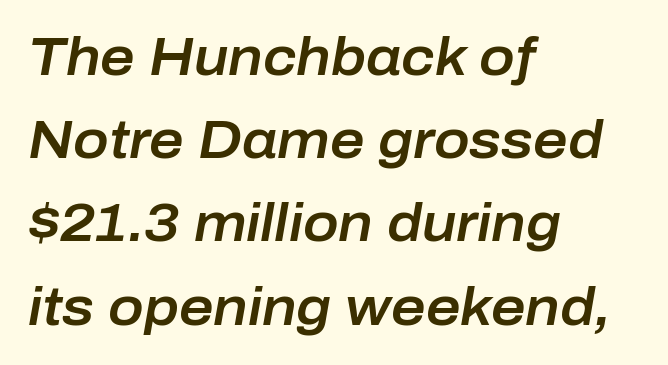
This sample has the flowing, uneven cadence of proportional lettering. Quick note: italic. Each line starts at the same left margin while the right side varies. The space beneath each line is pristine and unruled. One glance says typical: line gaps are just what's usual.
